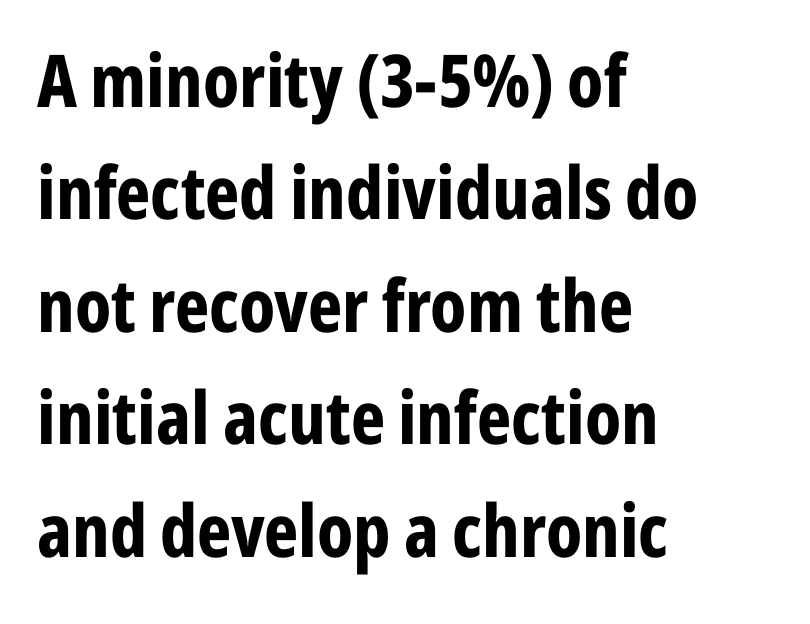
Q: Is the text bold? A: Yes.
Q: Is the text italic (slanted)? A: No, it is upright.
Q: Is the typeface a serif or a sans-serif typeface? A: Sans-serif.
Q: Is the text underlined? A: No.
Q: How is the paragraph aligned? A: Left-aligned.
Q: Is the spacing between letters normal or unusually wide? A: Normal.
Q: Is the spacing between lines tight, normal or loose? A: Normal.
Q: Width (condensed, normal, or wide)? A: Condensed.
Q: Stroke contrast? A: Low.
Q: x-height? A: Medium.
Q: Monospaced? A: No.
